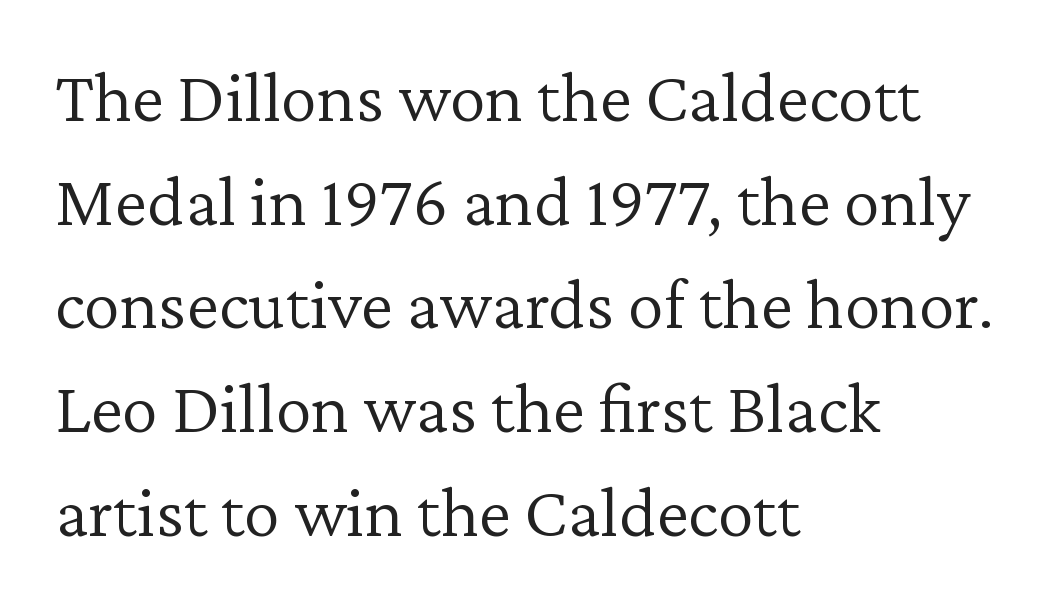
The letterforms sit at book weight or below. These lines keep a tight, regular rhythm from letter to letter. These lines are set flush left with a ragged right edge. It's the straight-up-and-down kind of type.
